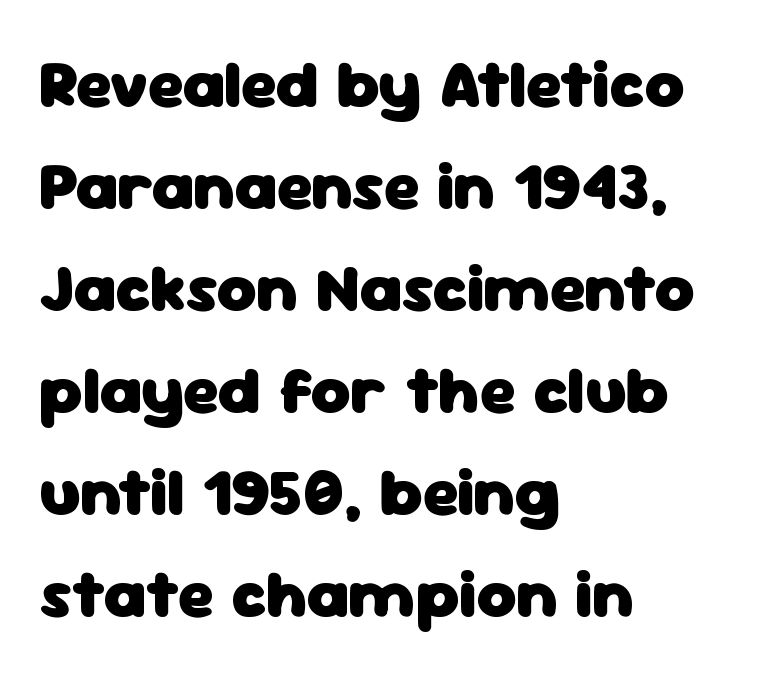
The line-height multiplier appears to be the usual default. Honestly, there is no underline to notice here at all. The rendering uses natural spacing where letterforms have individual widths. If you drew a line through each stem, it would be perfectly vertical. Typographic density is high because the face is bold.
